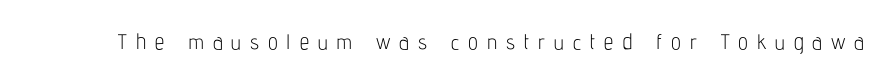
The image shows 21 px text type, upright; set unusually wide letter spacing (+0.43 em), not underlined.
